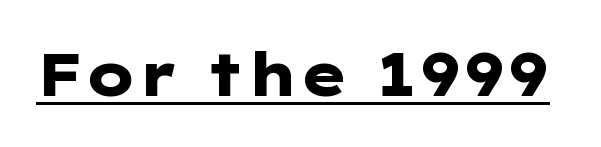
Q: Is the text bold? A: Yes.
Q: Is the text italic (slanted)? A: No, it is upright.
Q: Is the typeface a serif or a sans-serif typeface? A: Sans-serif.
Q: Is the text underlined? A: Yes.
Q: Is the spacing between letters normal or unusually wide? A: Normal.
Q: Width (condensed, normal, or wide)? A: Wide.
Q: Stroke contrast? A: Low.
Q: x-height? A: Medium.
Q: Monospaced? A: No.
